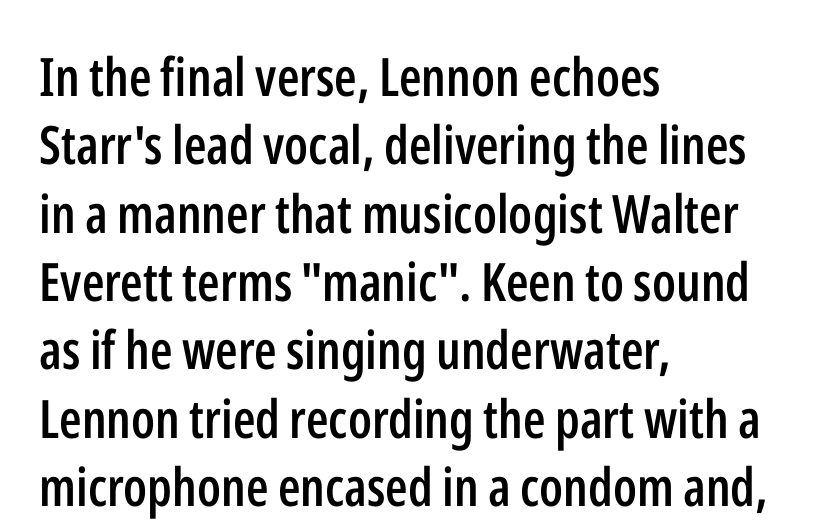
Q: Is the text bold? A: Semi-bold.
Q: Is the text italic (slanted)? A: No, it is upright.
Q: Is the typeface a serif or a sans-serif typeface? A: Sans-serif.
Q: Is the text underlined? A: No.
Q: How is the paragraph aligned? A: Left-aligned.
Q: Is the spacing between letters normal or unusually wide? A: Normal.
Q: Is the spacing between lines tight, normal or loose? A: Normal.
Q: Width (condensed, normal, or wide)? A: Condensed.
Q: Stroke contrast? A: Low.
Q: x-height? A: Medium.
Q: Monospaced? A: No.
